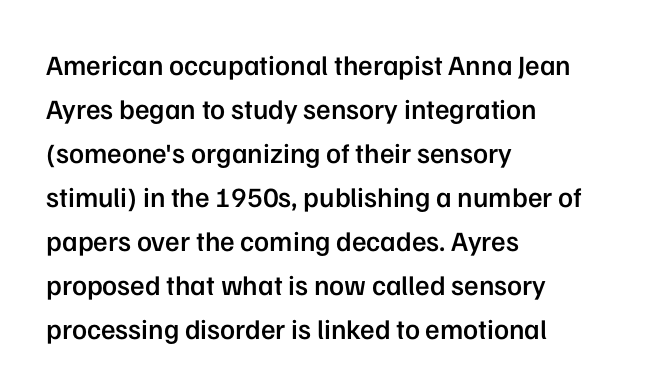
{"serif": "no", "italic": "no", "bold": "semi", "weight": "semibold", "width": "normal", "stroke_contrast": "low", "x_height": "medium", "monospaced": "no", "underline": "no", "align": "left", "line_spacing": "normal", "line_spacing_ratio": 1.57, "letter_spacing": "normal", "letter_spacing_em": 0.0, "glyph_px": 28}
